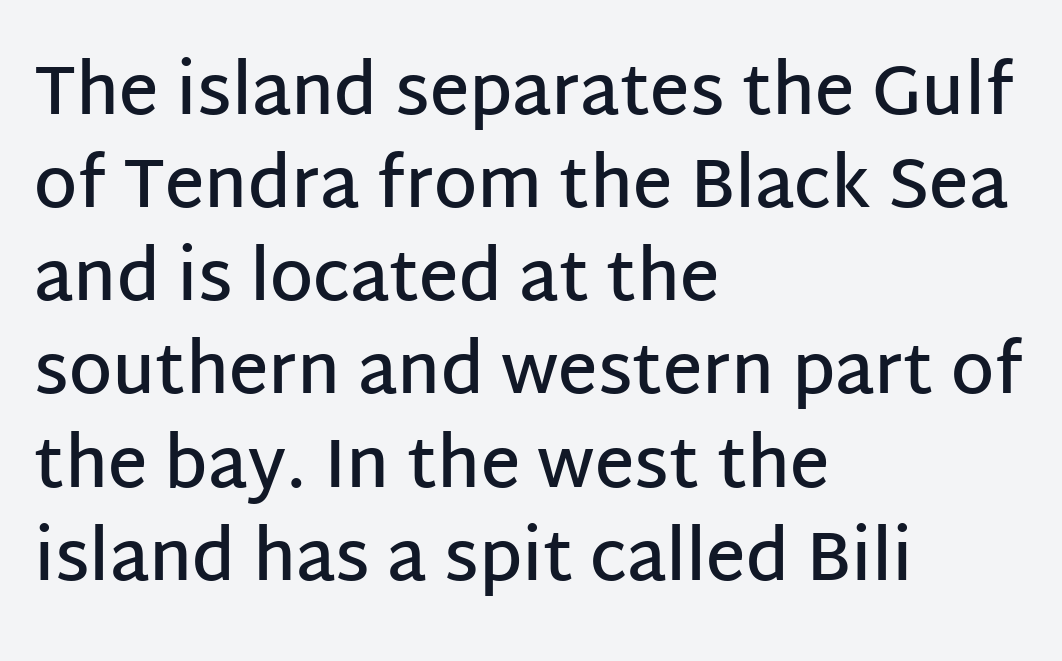
{"serif": "no", "italic": "no", "bold": "semi", "weight": "semibold", "width": "normal", "stroke_contrast": "low", "x_height": "large", "monospaced": "no", "underline": "no", "align": "left", "line_spacing": "normal", "line_spacing_ratio": 1.35, "letter_spacing": "normal", "letter_spacing_em": 0.0, "glyph_px": 69}
